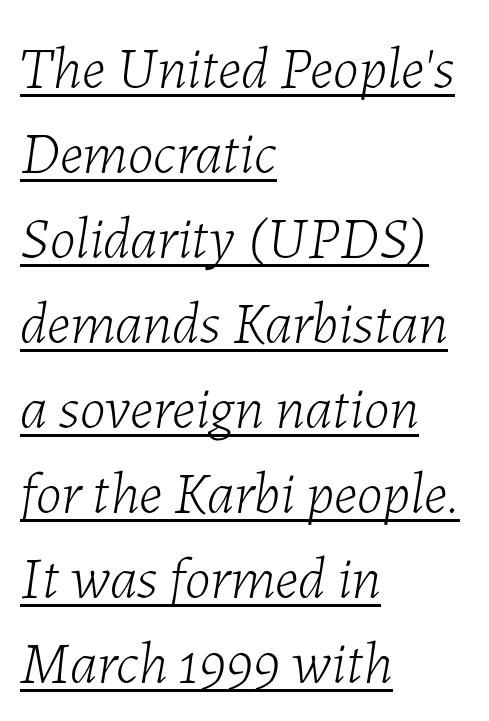
Weight class: somewhere from thin through regular. Leading matches the norm, producing a regular column. Does extra space separate the letters? No, they use regular spacing. Spacing verdict: proportional, widths tailored to each character.
